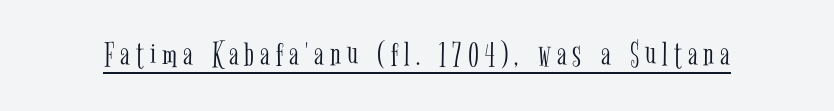
When letters stand straight like this, we call the style roman or upright. The passage shown is not bold in any degree. A rule runs beneath these lines of type. Varying glyph widths throughout — classic text-font behaviour.
